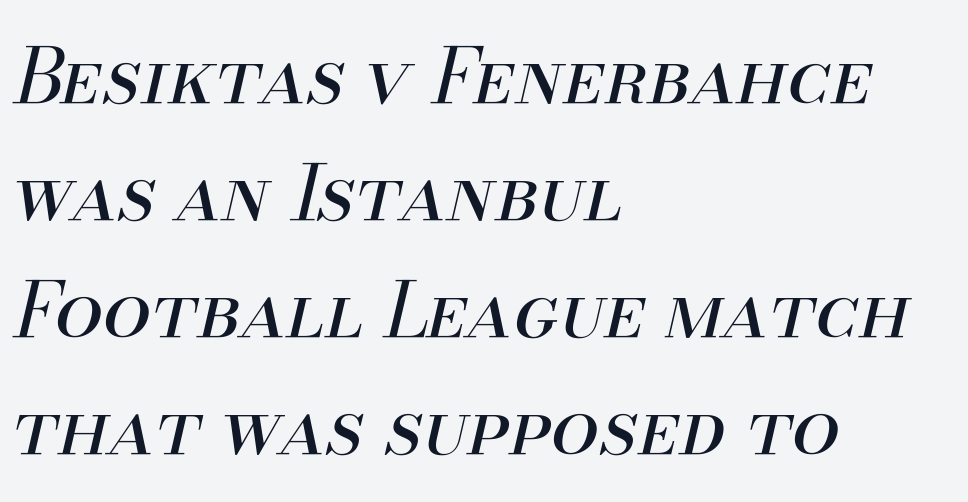
{"italic": "yes", "lean": "right", "slant_degrees": 13, "bold": "no", "weight": "regular", "width": "normal", "stroke_contrast": "medium", "x_height": "small", "monospaced": "no", "underline": "no", "align": "left", "line_spacing": "normal", "line_spacing_ratio": 1.52, "letter_spacing": "normal", "letter_spacing_em": 0.0, "glyph_px": 77}
